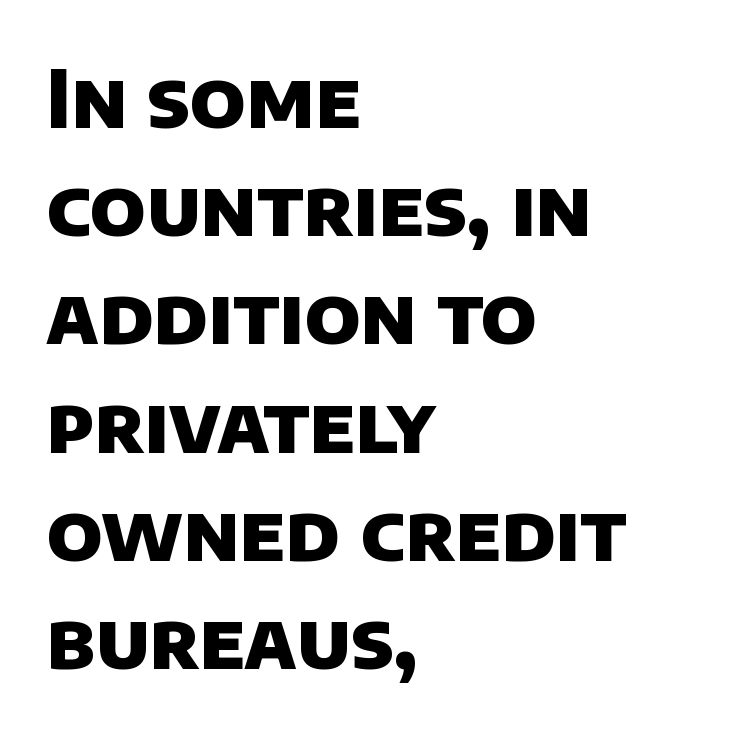
Is the letter spacing exaggerated? No — it looks like the ordinary default. The zone under the glyphs is completely vacant. The letters advance in unequal steps, a hallmark of proportional type. Serifs: no, the terminals of the letterforms are clean. The text block is weighted toward the left margin, trailing off unevenly rightward.
